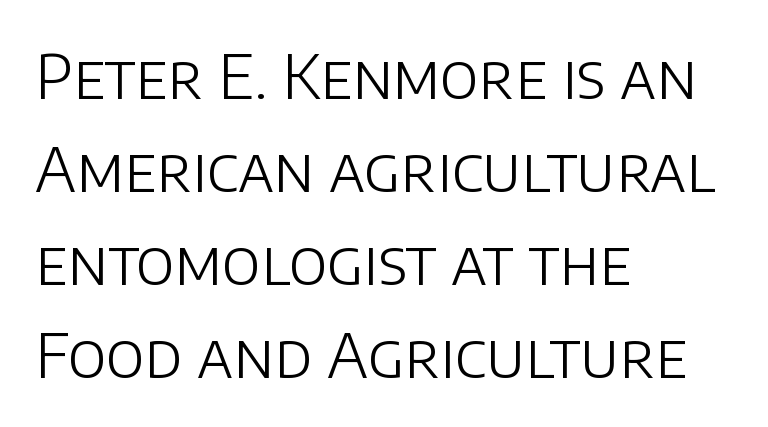
Horizontally, the lines are justified to the leading edge only. Observe the absence of serifs on each vertical stroke in this sample. The letters stand straight up with perfectly vertical stems. The passage shown has conventional tracking throughout.
